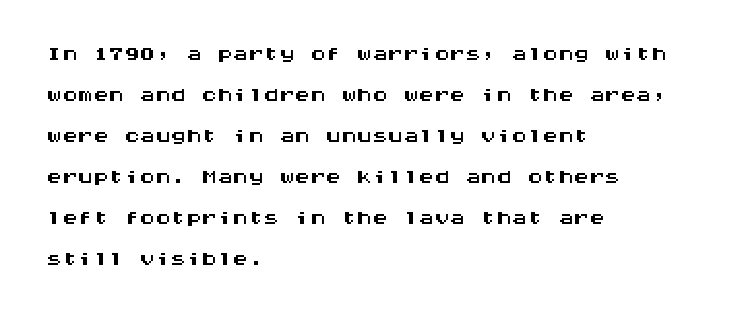
{"serif": "no", "italic": "no", "width": "wide", "stroke_contrast": "medium", "x_height": "large", "monospaced": "yes", "underline": "no", "align": "left", "line_spacing": "normal", "line_spacing_ratio": 1.32, "letter_spacing": "normal", "letter_spacing_em": 0.0, "glyph_px": 31}
